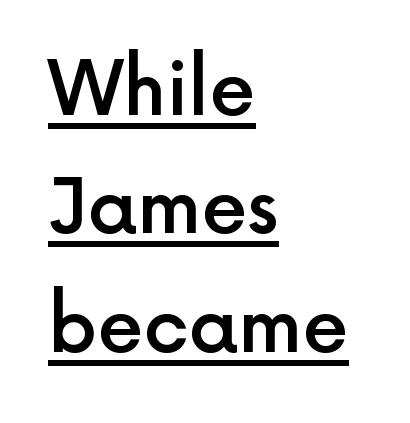
Q: Is the text bold? A: Semi-bold.
Q: Is the text italic (slanted)? A: No, it is upright.
Q: Is the typeface a serif or a sans-serif typeface? A: Sans-serif.
Q: Is the text underlined? A: Yes.
Q: How is the paragraph aligned? A: Left-aligned.
Q: Is the spacing between letters normal or unusually wide? A: Normal.
Q: Is the spacing between lines tight, normal or loose? A: Normal.
Q: Width (condensed, normal, or wide)? A: Normal.
Q: x-height? A: Medium.
Q: Monospaced? A: No.
